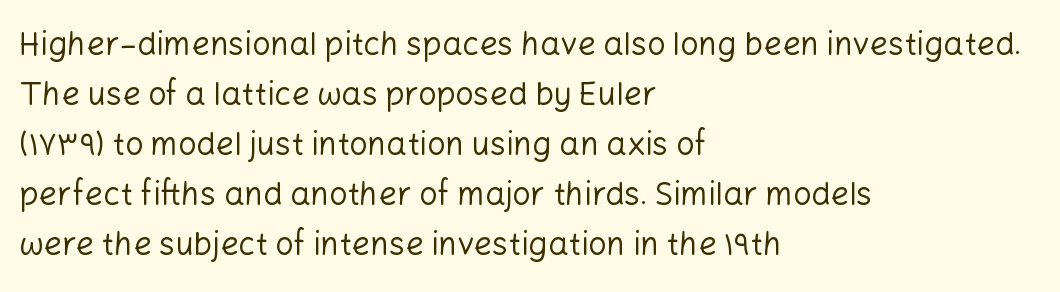
The image shows 32 px regular-weight sans-serif type, upright; set left-aligned, normal line spacing (1.56x), normal letter spacing, not underlined; low stroke contrast and a medium x-height.
